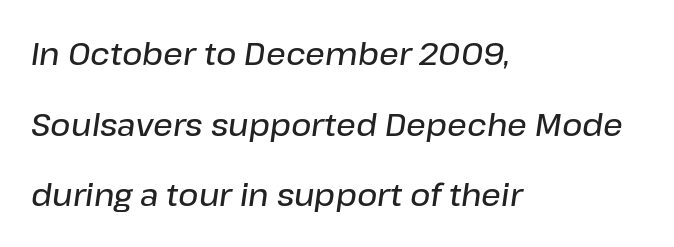
The image shows 31 px semibold type, italic (leaning right); set left-aligned, loose line spacing (2.28x), normal letter spacing, not underlined; low stroke contrast and a medium x-height.
